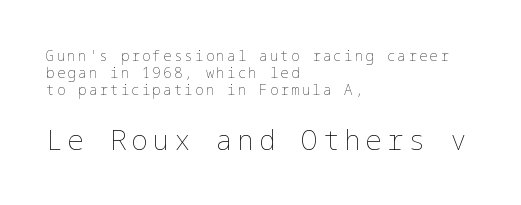
Q: Is the text bold? A: No.
Q: Is the text italic (slanted)? A: No, it is upright.
Q: Is the text underlined? A: No.
Q: How is the paragraph aligned? A: Left-aligned.
Q: Which block of text is set in a larger size, the first (top) or the second (bottom)? A: The second (bottom) one.
Q: Width (condensed, normal, or wide)? A: Normal.
Q: Stroke contrast? A: Low.
Q: x-height? A: Medium.
